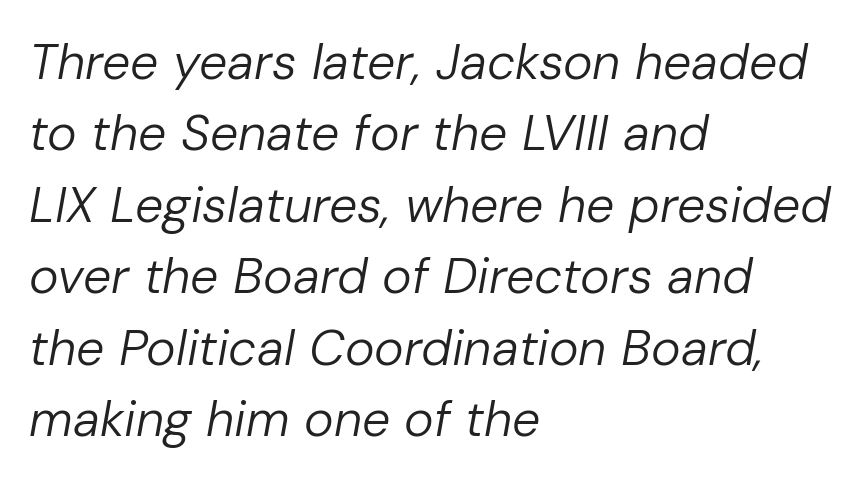
The image shows 50 px regular-weight type, italic (leaning right); set left-aligned, normal line spacing (1.43x), normal letter spacing, not underlined; low stroke contrast and a medium x-height.
